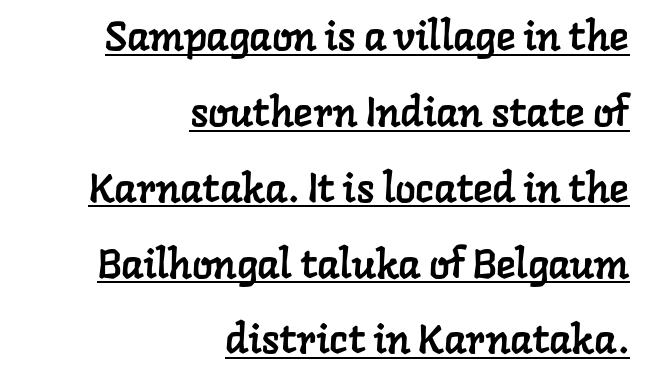
{"serif": "yes", "width": "normal", "stroke_contrast": "low", "x_height": "medium", "monospaced": "no", "underline": "yes", "align": "right", "line_spacing_ratio": 1.85, "letter_spacing": "normal", "letter_spacing_em": 0.0, "glyph_px": 41}
